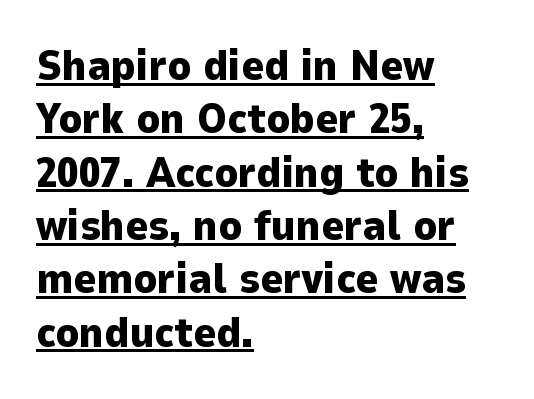
Q: Is the text bold? A: Yes.
Q: Is the text italic (slanted)? A: No, it is upright.
Q: Is the typeface a serif or a sans-serif typeface? A: Sans-serif.
Q: Is the text underlined? A: Yes.
Q: How is the paragraph aligned? A: Left-aligned.
Q: Is the spacing between letters normal or unusually wide? A: Normal.
Q: Width (condensed, normal, or wide)? A: Normal.
Q: Stroke contrast? A: Low.
Q: x-height? A: Medium.
Q: Monospaced? A: No.
